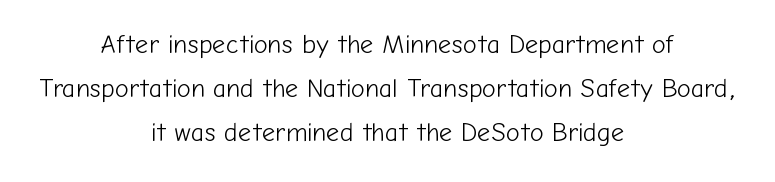
The image shows 26 px text type, upright; set centered, normal line spacing (1.7x), normal letter spacing, not underlined.
